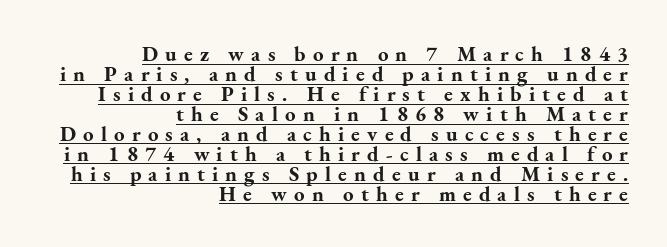
{"italic": "no", "bold": "yes", "underline": "yes", "align": "right", "line_spacing": "tight", "line_spacing_ratio": 0.95, "letter_spacing": "wide", "letter_spacing_em": 0.34, "glyph_px": 21}
